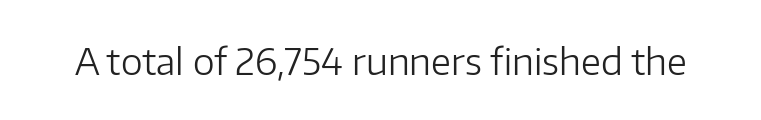
Unmarked baselines from the first word to the last. This is not heavy type; no bold has been used. The font's upright variant was chosen for this text. There is no visible air inserted between adjacent glyphs. These lines are rendered in a variable-pitch font. The characters display no serif detailing; their extremities are plain.
